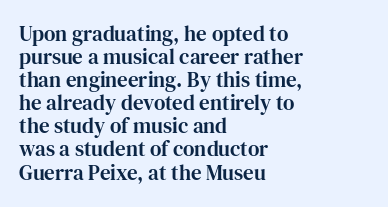
The image shows 21 px text type, upright; set left-aligned, tight line spacing (1.1x), normal letter spacing, not underlined.
